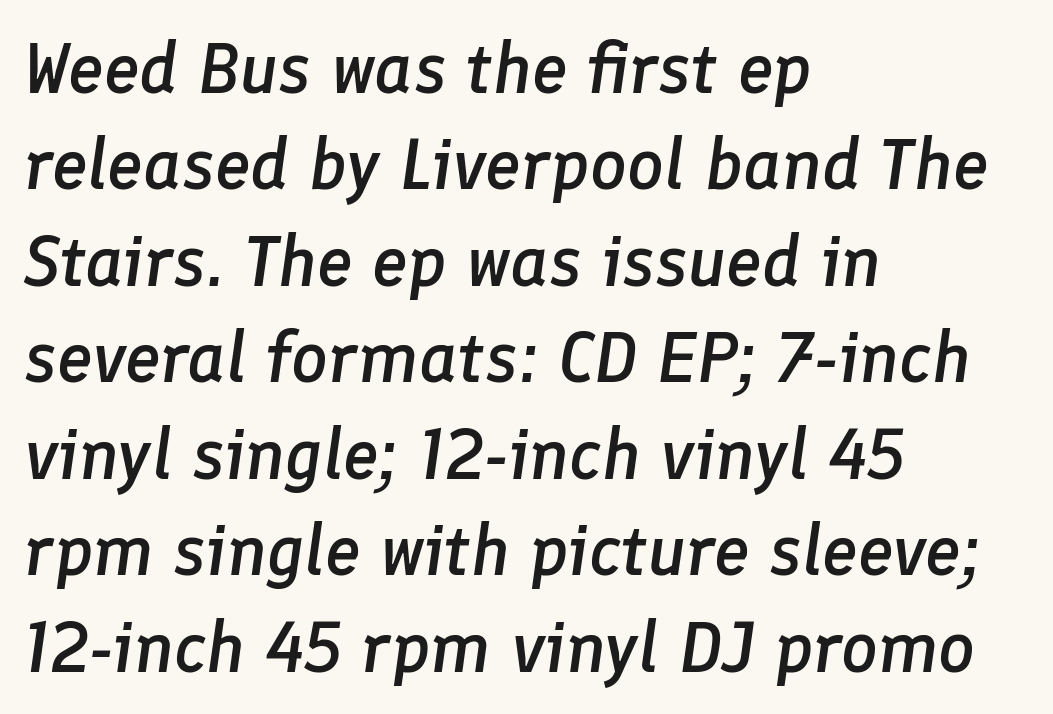
{"italic": "yes", "lean": "right", "slant_degrees": 8, "bold": "semi", "weight": "semibold", "width": "normal", "stroke_contrast": "low", "x_height": "medium", "monospaced": "no", "underline": "no", "align": "left", "line_spacing": "normal", "line_spacing_ratio": 1.34, "letter_spacing": "normal", "letter_spacing_em": 0.0, "glyph_px": 72}
